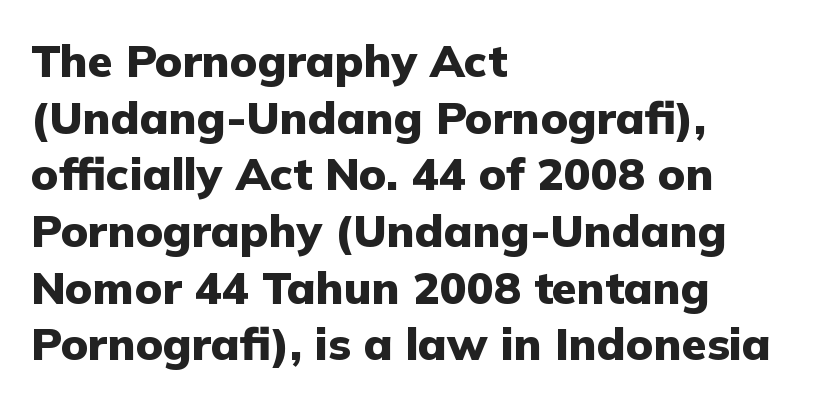
{"serif": "no", "italic": "no", "bold": "yes", "weight": "heavy", "width": "normal", "stroke_contrast": "low", "x_height": "medium", "monospaced": "no", "underline": "no", "align": "left", "line_spacing": "normal", "line_spacing_ratio": 1.26, "letter_spacing": "normal", "letter_spacing_em": 0.0, "glyph_px": 45}
